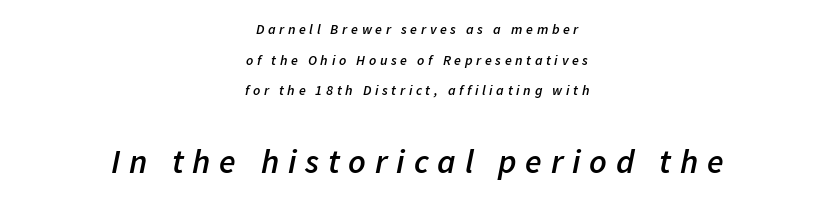
This sample uses an oblique cut, with every glyph tilted off the vertical. Block two is the big one; block one sits smaller above it. These lines are centered, leaving both edges ragged. Is the type bold? Partly — it's a semibold, heavier than regular but not fully bold.
